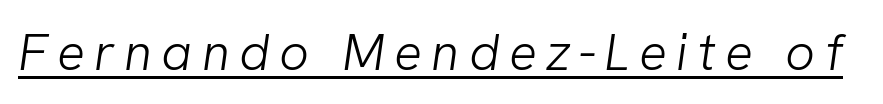
{"serif": "no", "bold": "no", "weight": "light", "width": "normal", "stroke_contrast": "low", "x_height": "medium", "monospaced": "no", "underline": "yes", "glyph_px": 52}
